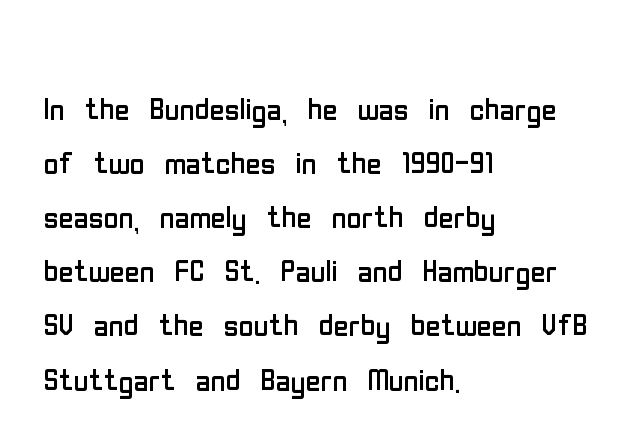
Q: Is the text bold? A: No.
Q: Is the text italic (slanted)? A: No, it is upright.
Q: Is the typeface a serif or a sans-serif typeface? A: Sans-serif.
Q: Is the text underlined? A: No.
Q: How is the paragraph aligned? A: Left-aligned.
Q: Is the spacing between letters normal or unusually wide? A: Normal.
Q: Is the spacing between lines tight, normal or loose? A: Normal.
Q: Width (condensed, normal, or wide)? A: Condensed.
Q: Stroke contrast? A: Low.
Q: x-height? A: Medium.
Q: Monospaced? A: No.
